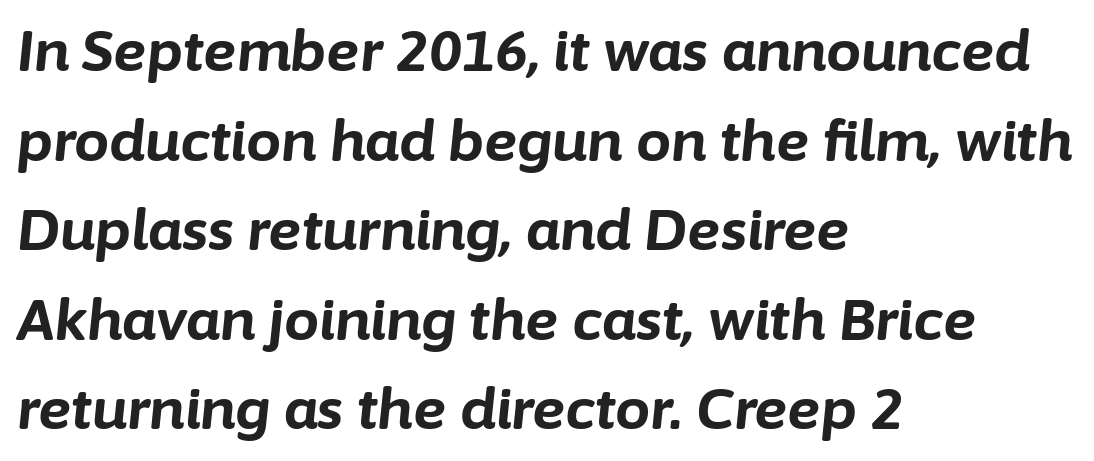
Q: Is the text bold? A: Yes.
Q: Is the text italic (slanted)? A: Yes, it leans right by about 6 degrees.
Q: Is the text underlined? A: No.
Q: How is the paragraph aligned? A: Left-aligned.
Q: Is the spacing between letters normal or unusually wide? A: Normal.
Q: Is the spacing between lines tight, normal or loose? A: Normal.
Q: Width (condensed, normal, or wide)? A: Normal.
Q: Stroke contrast? A: Low.
Q: x-height? A: Medium.
Q: Monospaced? A: No.
